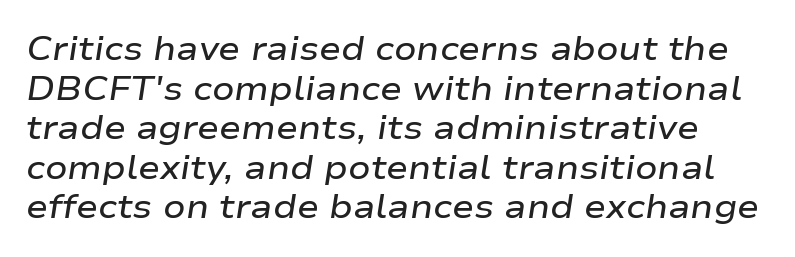
{"italic": "yes", "lean": "right", "slant_degrees": 9, "bold": "semi", "weight": "semibold", "width": "wide", "stroke_contrast": "low", "x_height": "medium", "monospaced": "no", "underline": "no", "line_spacing_ratio": 1.2, "letter_spacing": "normal", "letter_spacing_em": 0.0, "glyph_px": 33}
